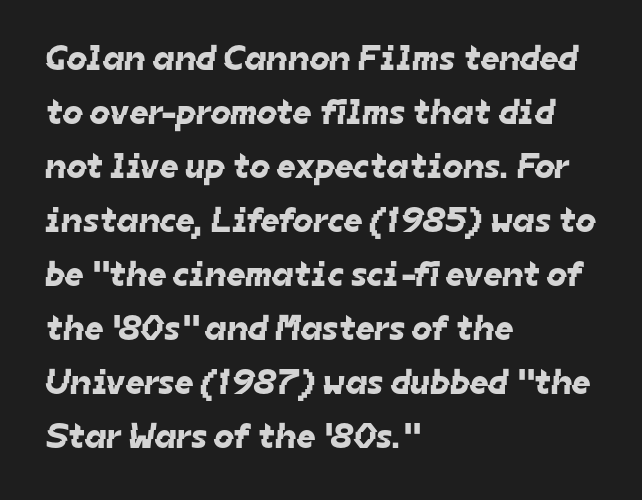
The image shows 36 px sans-serif type; set left-aligned, normal line spacing (1.5x), normal letter spacing, not underlined; low stroke contrast and a medium x-height.
